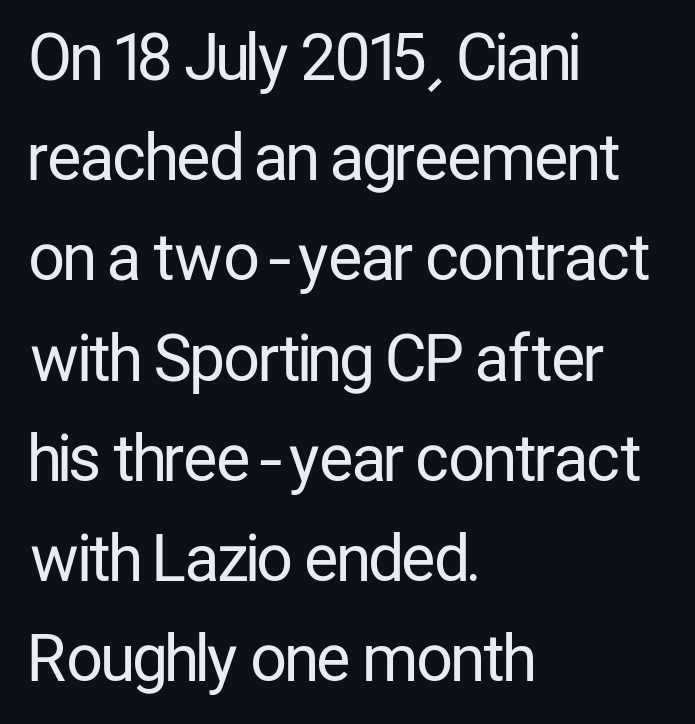
The compositor pushed each line to the left boundary. Is there much room between lines? A standard amount, neither cramped nor airy. The line texture is even and compact thanks to regular tracking. A typesetter would call this proportional, since set widths differ per character.
